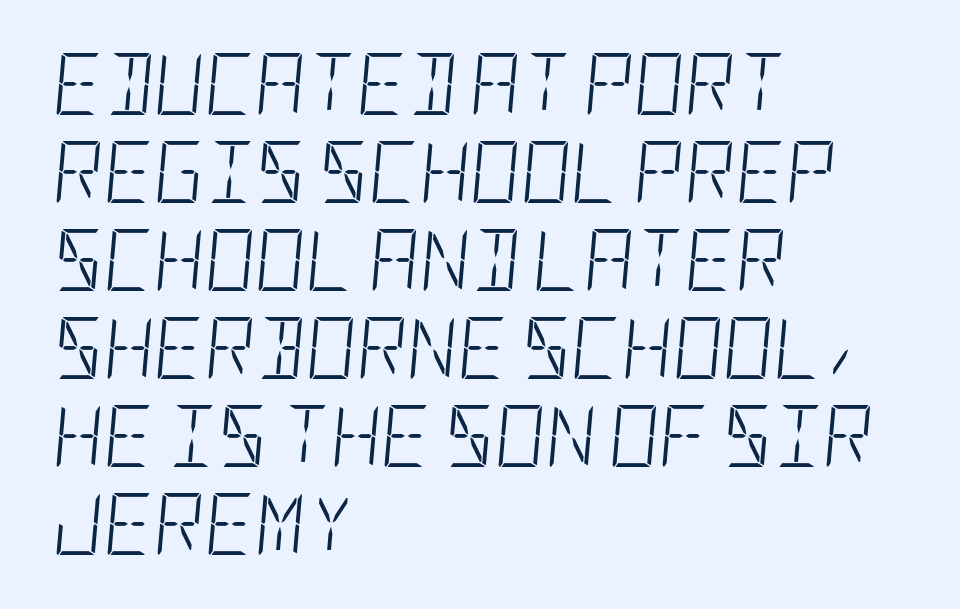
The image shows 62 px light, condensed type, italic (leaning right); set left-aligned, normal line spacing (1.42x), normal letter spacing, not underlined; low stroke contrast and a large x-height.
